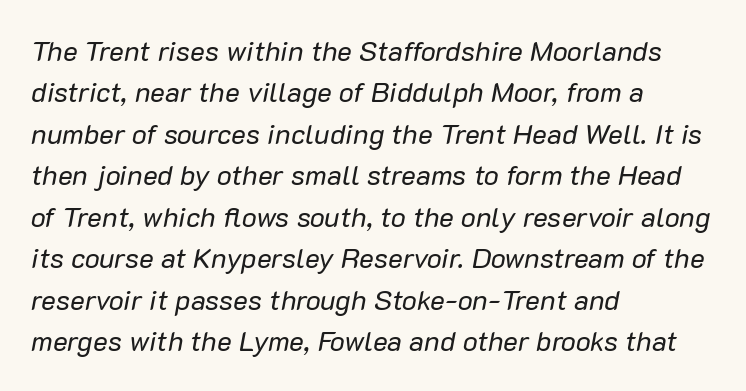
The lines are quadded left. The glyphs look as if they've been sheared to an angle. No extra tracking has been applied to these lines. Vertical spacing — default. Character widths vary here, with narrow letters taking less room than wide ones.
